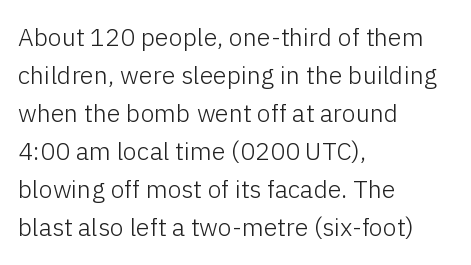
The font's upright variant was chosen for this text. The specimen omits any rule beneath the text block's lines. All the whitespace from short lines collects on the right. Tracking here is standard; glyphs follow each other at the usual distance.
